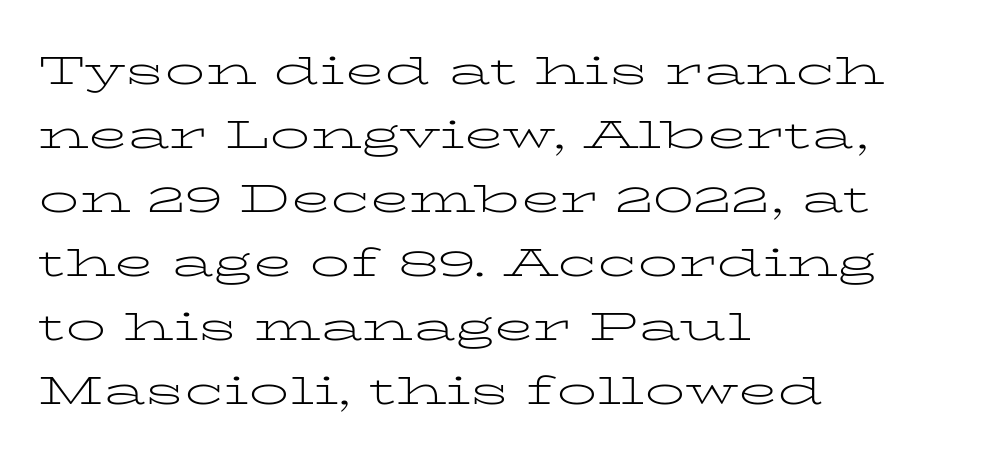
The rendering uses natural spacing where letterforms have individual widths. The space beneath each line is pristine and unruled. The ragged edge is on the right, which tells us the setting is flush left. Are there feet on the stems? There are — it's a serif. Does extra space separate the letters? No, they use regular spacing.
